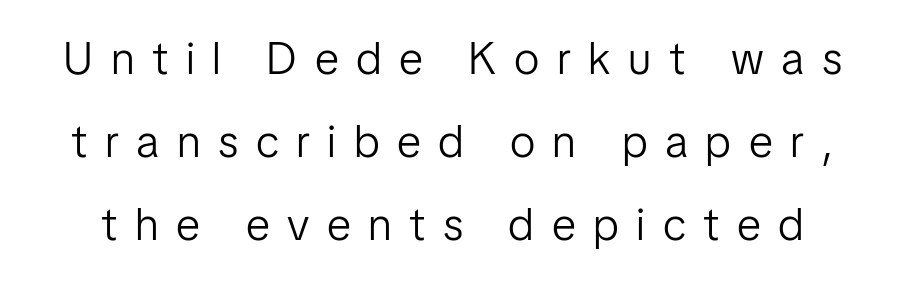
Think of a printed novel: that variable character pitch is what you see here. Is the type heavy? It reads as light-to-regular instead. The rendering inserts visible extra space after every character. This rendering employs a face without finishing strokes, i.e., a sans-serif. Do the letters lean? They stand straight.
